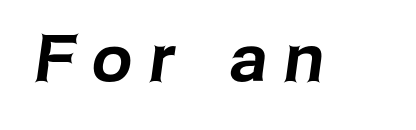
Spacing verdict: proportional, widths tailored to each character. Check the space under the baseline: it is left empty. Look at the bottom of the vertical strokes: they stop flat, with no serifs. Substantial extra tracking has been applied to these lines.
